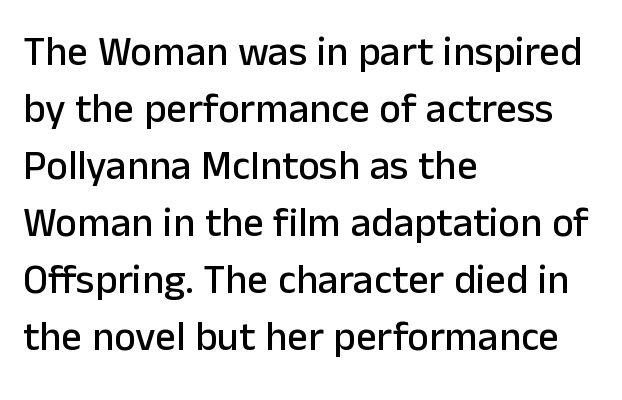
Q: Is the text italic (slanted)? A: No, it is upright.
Q: Is the typeface a serif or a sans-serif typeface? A: Sans-serif.
Q: Is the text underlined? A: No.
Q: How is the paragraph aligned? A: Left-aligned.
Q: Is the spacing between letters normal or unusually wide? A: Normal.
Q: Is the spacing between lines tight, normal or loose? A: Normal.
Q: Width (condensed, normal, or wide)? A: Normal.
Q: Stroke contrast? A: Low.
Q: x-height? A: Medium.
Q: Monospaced? A: No.
